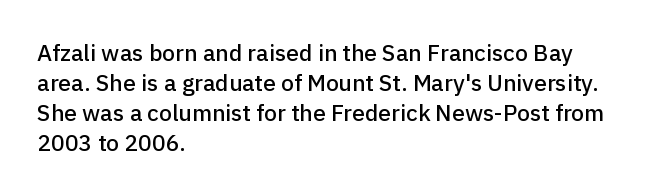
Q: Is the text italic (slanted)? A: No, it is upright.
Q: Is the text underlined? A: No.
Q: How is the paragraph aligned? A: Left-aligned.
Q: Is the spacing between letters normal or unusually wide? A: Normal.
Q: Is the spacing between lines tight, normal or loose? A: Normal.
